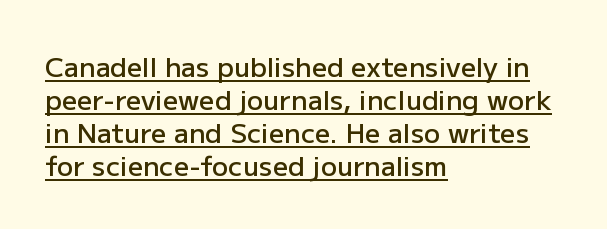
Q: Is the text bold? A: Semi-bold.
Q: Is the text italic (slanted)? A: No, it is upright.
Q: Is the text underlined? A: Yes.
Q: How is the paragraph aligned? A: Left-aligned.
Q: Is the spacing between letters normal or unusually wide? A: Normal.
